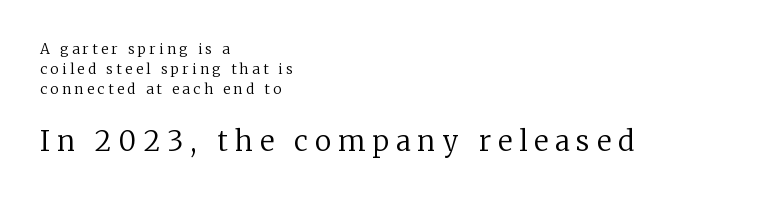
In terms of posture, this sample is upright. This sample keeps an unexceptional amount of space between lines. One-word summary of the alignment: left. The face used here is proportionally spaced, like ordinary book or web type. Old-style or modern, the face here clearly has serifs. Just letters on the line, the space beneath them empty.
